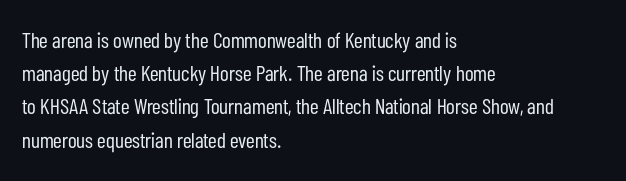
Q: Is the text bold? A: No.
Q: Is the text italic (slanted)? A: No, it is upright.
Q: Is the text underlined? A: No.
Q: How is the paragraph aligned? A: Left-aligned.
Q: Is the spacing between letters normal or unusually wide? A: Normal.
Q: Is the spacing between lines tight, normal or loose? A: Normal.
